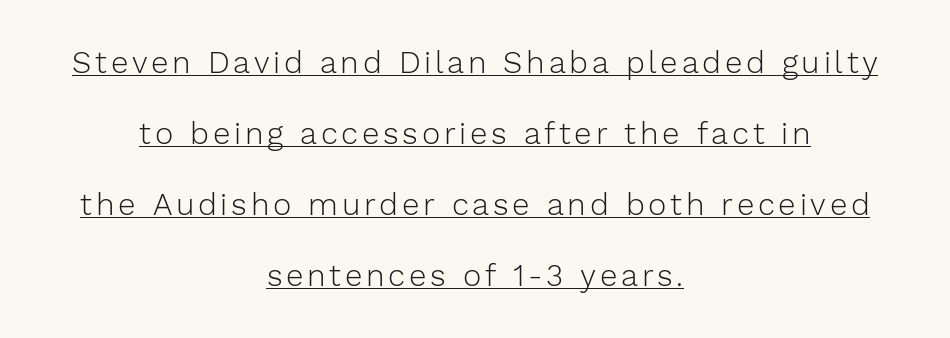
The image shows 31 px light sans-serif type, upright; set centered, loose line spacing (2.29x), underlined; low stroke contrast and a medium x-height.
